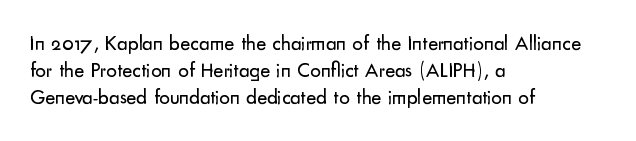
{"italic": "no", "bold": "no", "underline": "no", "align": "left", "line_spacing": "normal", "line_spacing_ratio": 1.29, "letter_spacing": "normal", "letter_spacing_em": 0.0, "glyph_px": 21}
